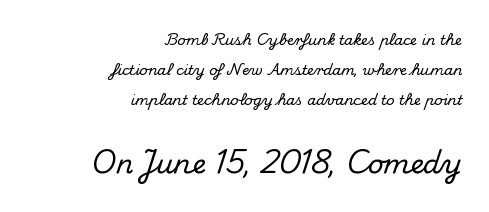
Q: Is the text italic (slanted)? A: Yes.
Q: Is the text underlined? A: No.
Q: How is the paragraph aligned? A: Right-aligned.
Q: Is the spacing between letters normal or unusually wide? A: Normal.
Q: Is the spacing between lines tight, normal or loose? A: Loose.
Q: Which block of text is set in a larger size, the first (top) or the second (bottom)? A: The second (bottom) one.
